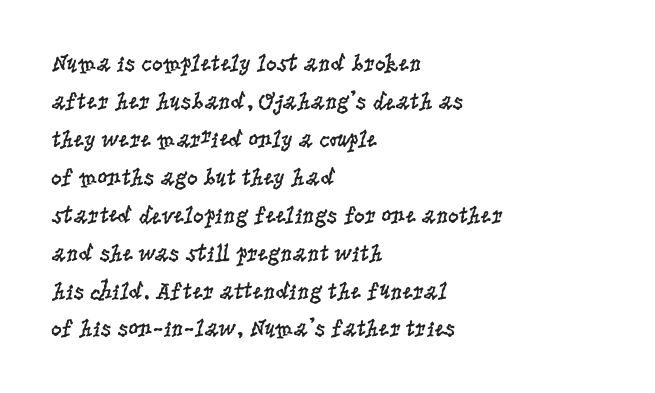
Caption: standard tracking, unaltered. How would I describe the line gaps? Plain and ordinary. The typeface has the unassuming heft of standard copy or less. The lines are quadded left.
